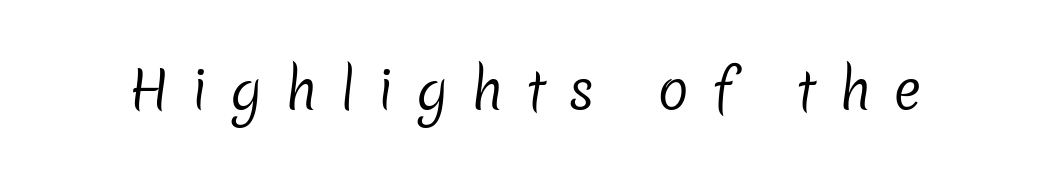
{"serif": "no", "bold": "no", "weight": "regular", "width": "normal", "stroke_contrast": "low", "x_height": "medium", "monospaced": "no", "underline": "no", "letter_spacing": "wide", "letter_spacing_em": 0.42, "glyph_px": 53}
